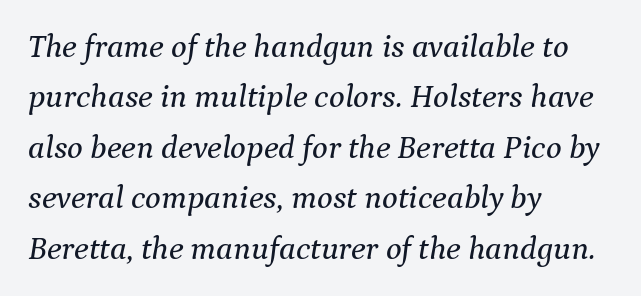
The image shows 33 px serif type, italic (leaning right); set left-aligned, normal line spacing (1.53x), normal letter spacing, not underlined; medium stroke contrast and a medium x-height.
